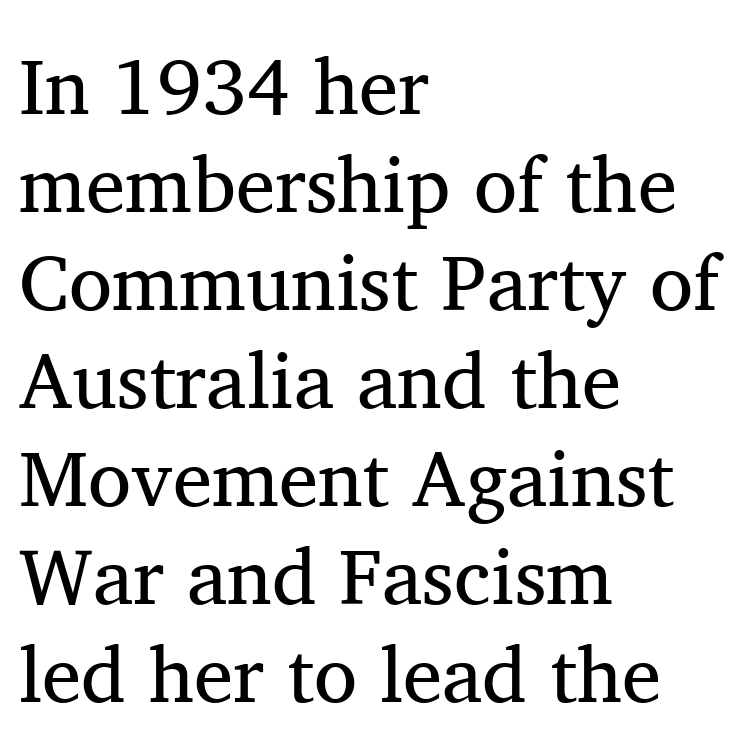
Q: Is the text bold? A: No.
Q: Is the text italic (slanted)? A: No, it is upright.
Q: Is the typeface a serif or a sans-serif typeface? A: Serif.
Q: Is the text underlined? A: No.
Q: How is the paragraph aligned? A: Left-aligned.
Q: Is the spacing between letters normal or unusually wide? A: Normal.
Q: Width (condensed, normal, or wide)? A: Normal.
Q: Stroke contrast? A: Medium.
Q: x-height? A: Medium.
Q: Monospaced? A: No.
